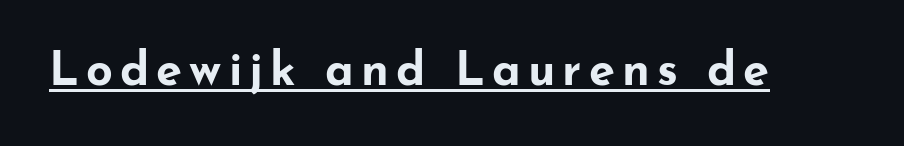
{"serif": "no", "italic": "no", "bold": "yes", "weight": "bold", "width": "wide", "stroke_contrast": "low", "x_height": "small", "monospaced": "no", "underline": "yes", "glyph_px": 47}
